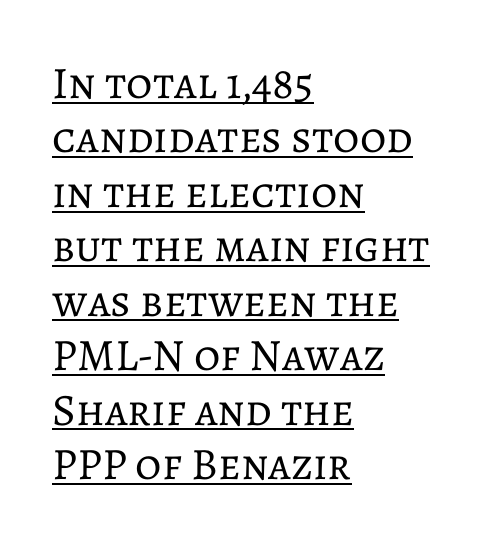
Q: Is the text bold? A: No.
Q: Is the text italic (slanted)? A: No, it is upright.
Q: Is the text underlined? A: Yes.
Q: How is the paragraph aligned? A: Left-aligned.
Q: Is the spacing between letters normal or unusually wide? A: Normal.
Q: Width (condensed, normal, or wide)? A: Normal.
Q: Stroke contrast? A: Low.
Q: x-height? A: Medium.
Q: Monospaced? A: No.
